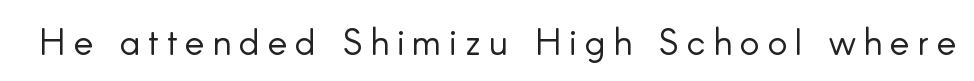
Q: Is the text bold? A: No.
Q: Is the text italic (slanted)? A: No, it is upright.
Q: Is the typeface a serif or a sans-serif typeface? A: Sans-serif.
Q: Is the text underlined? A: No.
Q: Is the spacing between letters normal or unusually wide? A: Unusually wide.
Q: Width (condensed, normal, or wide)? A: Normal.
Q: Stroke contrast? A: Low.
Q: x-height? A: Small.
Q: Monospaced? A: No.
